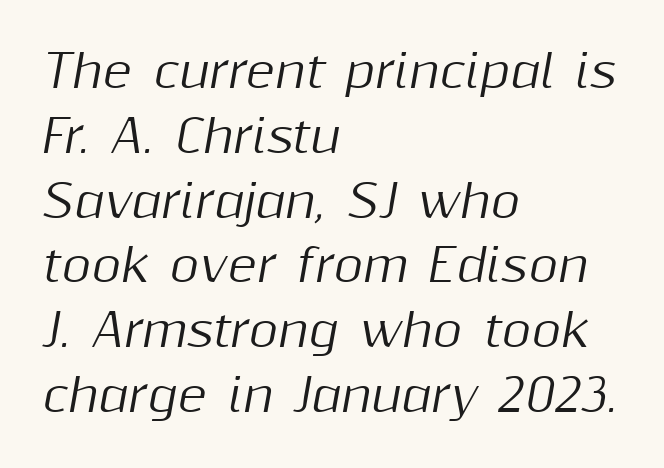
Q: Is the text italic (slanted)? A: Yes, it leans right by about 10 degrees.
Q: Is the text underlined? A: No.
Q: How is the paragraph aligned? A: Left-aligned.
Q: Is the spacing between letters normal or unusually wide? A: Normal.
Q: Is the spacing between lines tight, normal or loose? A: Normal.
Q: Width (condensed, normal, or wide)? A: Normal.
Q: Stroke contrast? A: Medium.
Q: x-height? A: Medium.
Q: Monospaced? A: No.
